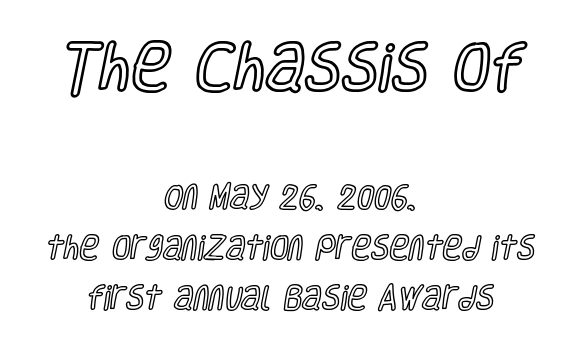
The image shows 54 px condensed type; set centered, line spacing 1.87x, normal letter spacing, not underlined; the first (top) block is 2.0x larger; a large x-height.
